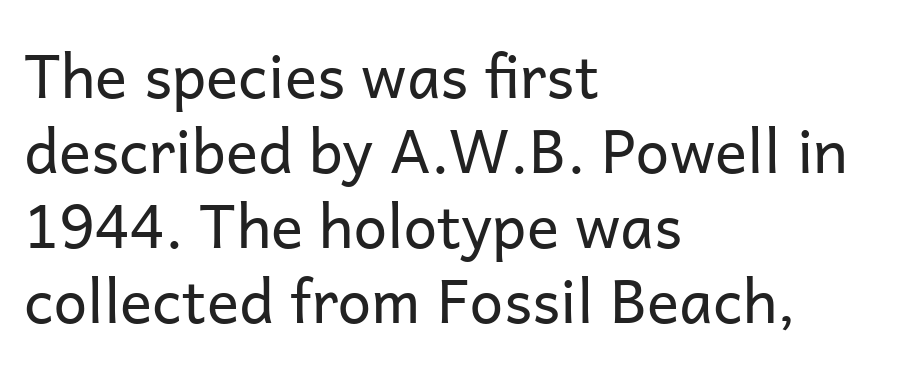
These lines were composed using upright roman letters. This sample is left-justified, so line endings fall wherever the words run out. Underlining? Definitely not there. Whoever set this chose a conventional vertical rhythm.
